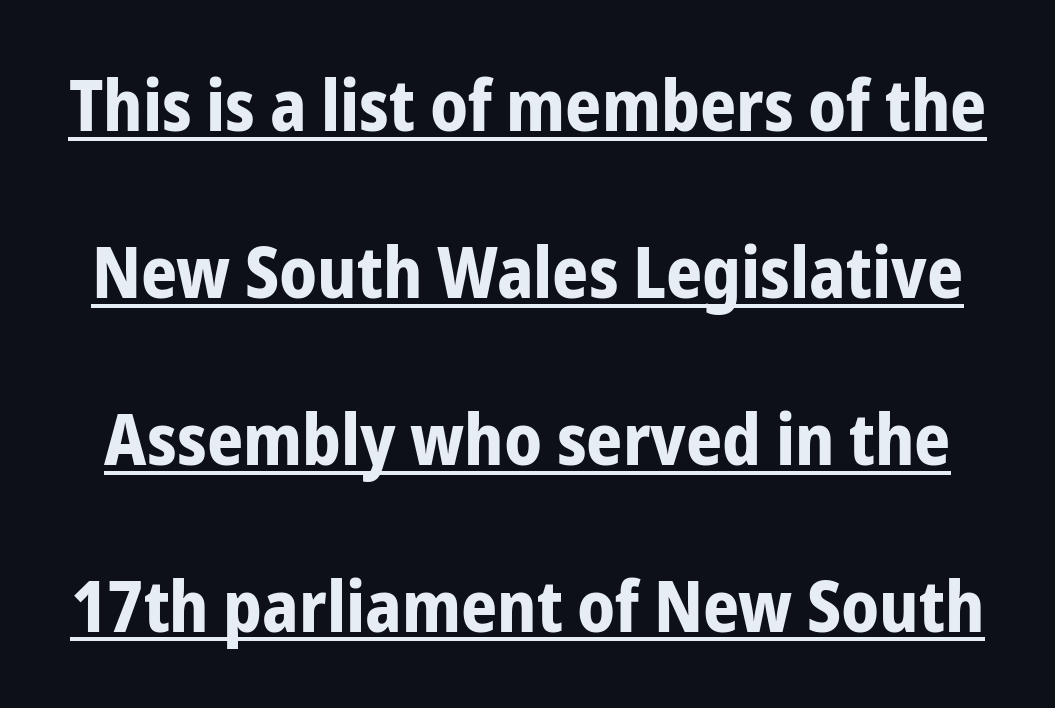
Q: Is the text bold? A: Yes.
Q: Is the text italic (slanted)? A: No, it is upright.
Q: Is the typeface a serif or a sans-serif typeface? A: Sans-serif.
Q: Is the text underlined? A: Yes.
Q: Is the spacing between letters normal or unusually wide? A: Normal.
Q: Is the spacing between lines tight, normal or loose? A: Loose.
Q: Width (condensed, normal, or wide)? A: Condensed.
Q: Stroke contrast? A: Low.
Q: x-height? A: Medium.
Q: Monospaced? A: No.
